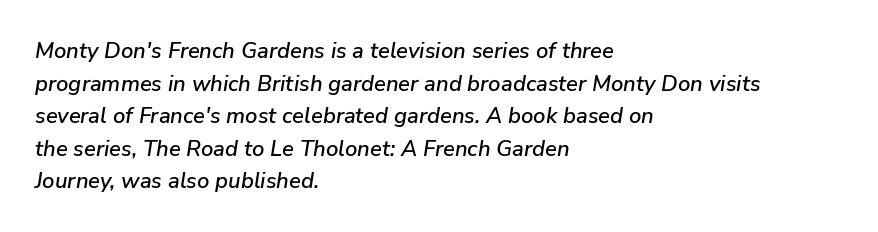
The image shows 22 px text type, italic (leaning right); set left-aligned, normal line spacing (1.48x), normal letter spacing, not underlined.
